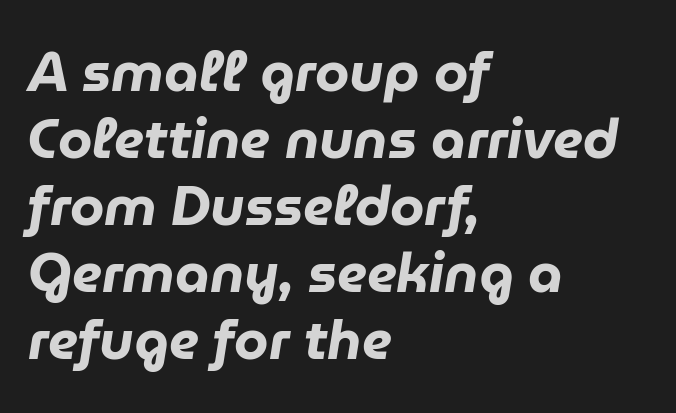
{"italic": "yes", "lean": "right", "slant_degrees": 9, "bold": "yes", "weight": "heavy", "width": "normal", "stroke_contrast": "low", "x_height": "medium", "monospaced": "no", "underline": "no", "align": "left", "line_spacing_ratio": 1.22, "letter_spacing": "normal", "letter_spacing_em": 0.0, "glyph_px": 55}
